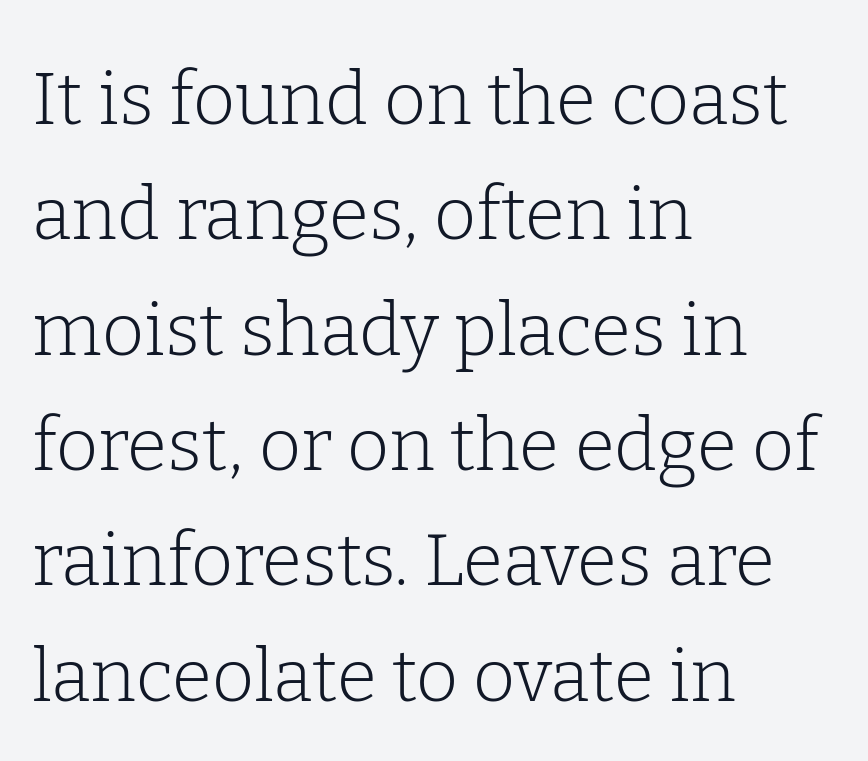
Q: Is the text bold? A: No.
Q: Is the text italic (slanted)? A: No, it is upright.
Q: Is the typeface a serif or a sans-serif typeface? A: Serif.
Q: Is the text underlined? A: No.
Q: How is the paragraph aligned? A: Left-aligned.
Q: Is the spacing between letters normal or unusually wide? A: Normal.
Q: Is the spacing between lines tight, normal or loose? A: Normal.
Q: Width (condensed, normal, or wide)? A: Normal.
Q: Stroke contrast? A: Low.
Q: x-height? A: Medium.
Q: Monospaced? A: No.
